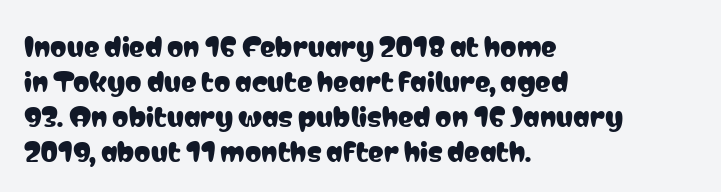
The image shows 26 px text type, upright; set left-aligned, normal line spacing (1.34x), normal letter spacing, not underlined.
